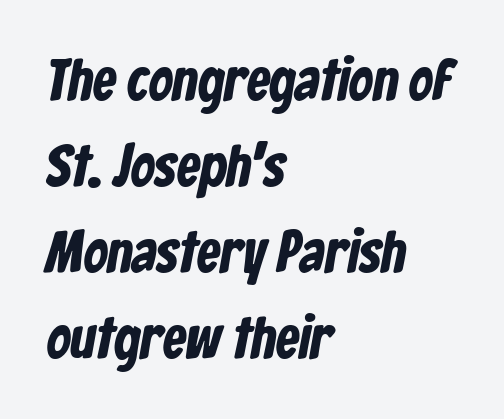
The image shows 59 px bold, condensed sans-serif type; set left-aligned, normal line spacing (1.46x), normal letter spacing, not underlined; low stroke contrast and a medium x-height.
